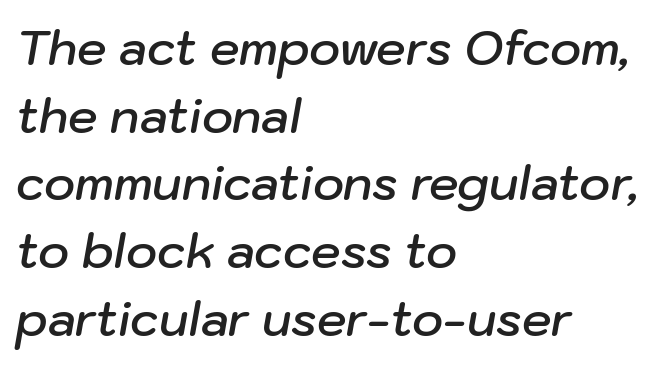
The image shows 47 px semibold type, italic (leaning right); set left-aligned, normal line spacing (1.44x), normal letter spacing, not underlined; low stroke contrast and a medium x-height.
